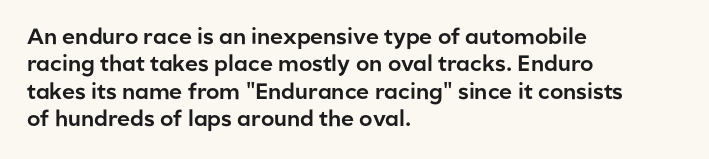
The image shows 22 px text type, upright; set left-aligned, line spacing 1.24x, normal letter spacing, not underlined.
